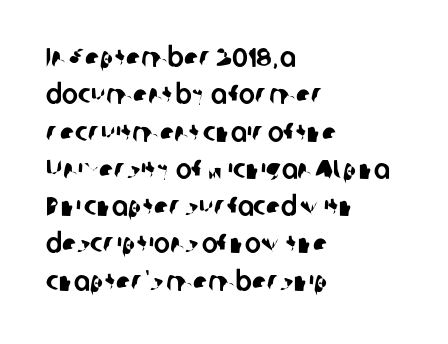
The setting favours the left margin, as ordinary paragraphs usually do. Lines of text with bare space underneath. Reading down the column, the eye jumps a familiar distance to each next line. The type is set solid horizontally, with unmodified tracking.
